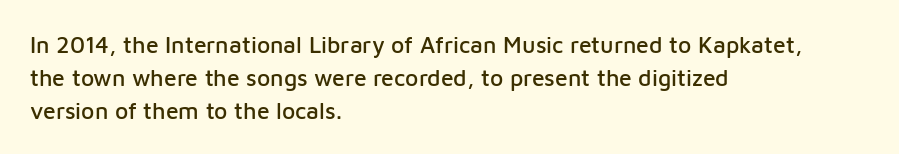
The image shows 23 px text type, upright; set left-aligned, normal line spacing (1.43x), normal letter spacing, not underlined.
